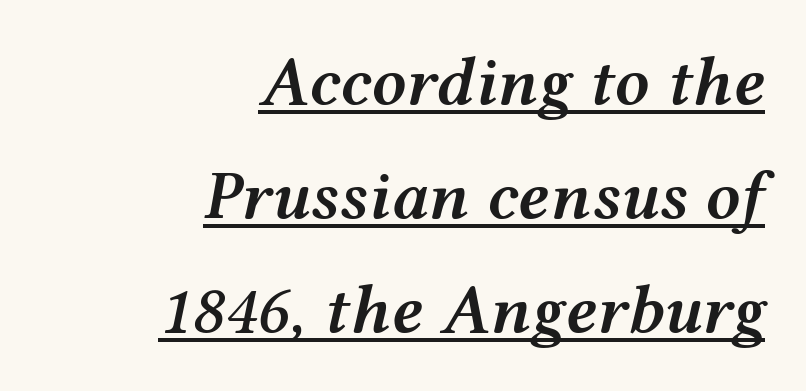
The image shows 69 px semibold, wide type, italic (leaning right); set right-aligned, normal line spacing (1.65x), normal letter spacing, underlined; medium stroke contrast and a medium x-height.
